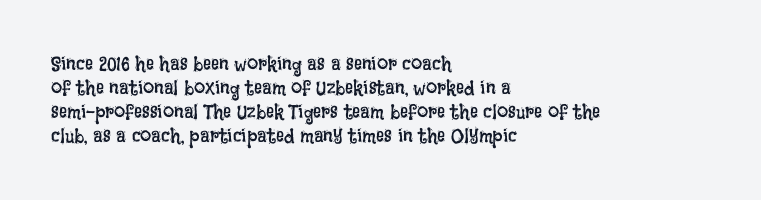
Q: Is the text bold? A: No.
Q: Is the text italic (slanted)? A: No, it is upright.
Q: Is the text underlined? A: No.
Q: How is the paragraph aligned? A: Left-aligned.
Q: Is the spacing between letters normal or unusually wide? A: Normal.
